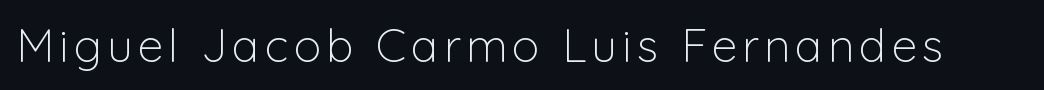
The image shows 46 px light sans-serif type, upright; set not underlined; low stroke contrast and a medium x-height.
